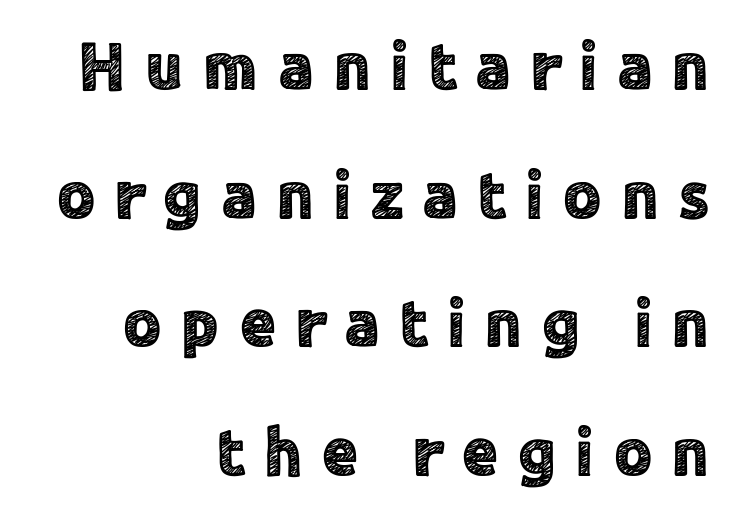
The image shows 67 px sans-serif type, upright; set right-aligned, loose line spacing (1.92x), unusually wide letter spacing (+0.28 em), not underlined; a medium x-height.
